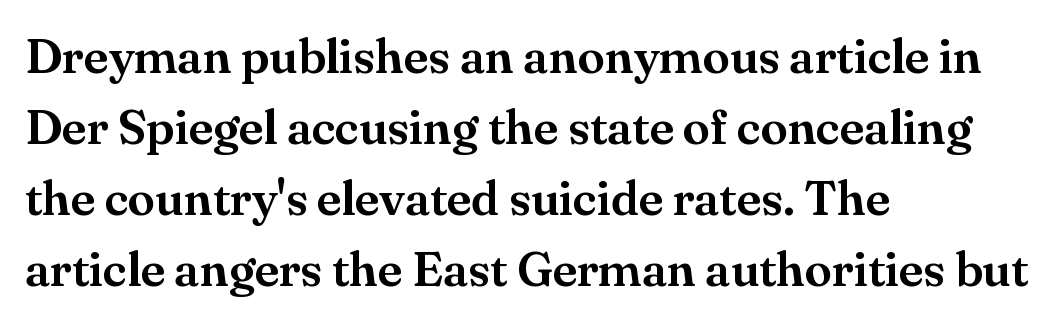
{"serif": "yes", "italic": "no", "width": "normal", "stroke_contrast": "medium", "x_height": "small", "monospaced": "no", "underline": "no", "align": "left", "line_spacing": "normal", "line_spacing_ratio": 1.45, "letter_spacing": "normal", "letter_spacing_em": 0.0, "glyph_px": 49}
